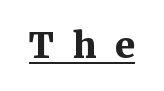
Q: Is the text bold? A: Yes.
Q: Is the text italic (slanted)? A: No, it is upright.
Q: Is the typeface a serif or a sans-serif typeface? A: Serif.
Q: Is the text underlined? A: Yes.
Q: Is the spacing between letters normal or unusually wide? A: Unusually wide.
Q: Width (condensed, normal, or wide)? A: Normal.
Q: Stroke contrast? A: Medium.
Q: x-height? A: Medium.
Q: Monospaced? A: No.
